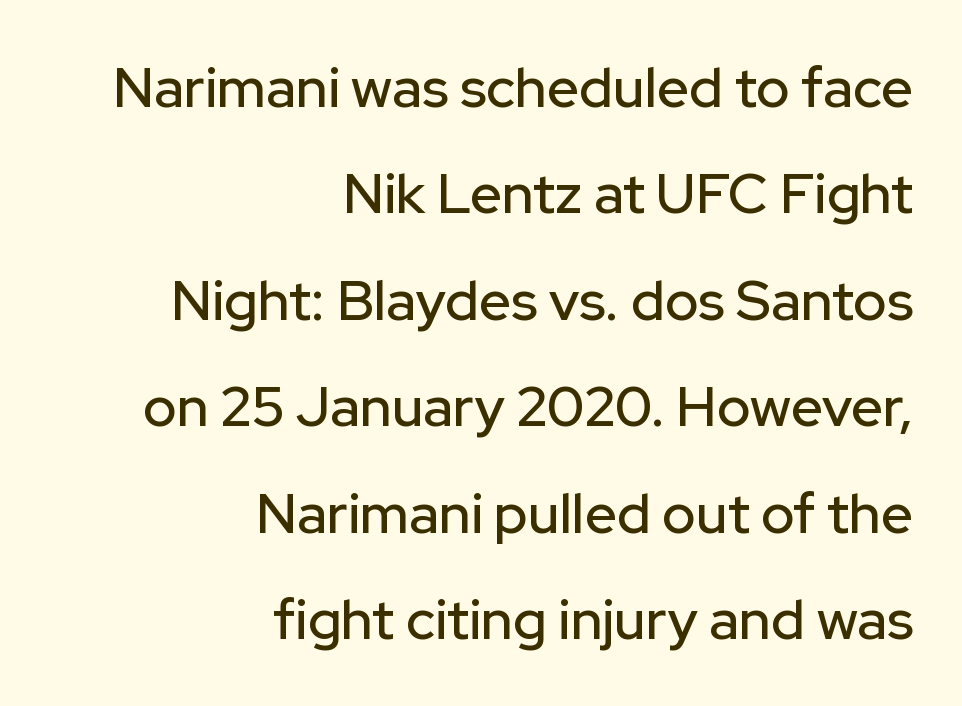
{"serif": "no", "italic": "no", "width": "normal", "stroke_contrast": "low", "x_height": "medium", "monospaced": "no", "underline": "no", "align": "right", "line_spacing": "loose", "line_spacing_ratio": 1.9, "letter_spacing": "normal", "letter_spacing_em": 0.0, "glyph_px": 56}
